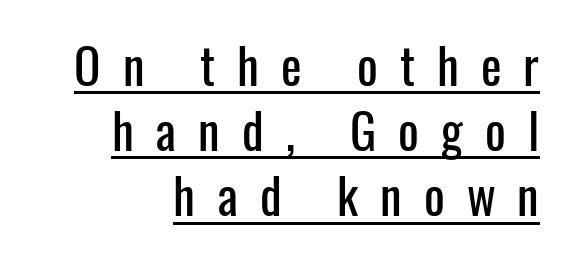
Quick note: interline space is typical. This rendering uses right alignment, leaving the left contour irregular. The string is rendered with underlining switched on. Proportional: the letters do not fall into vertical columns.
